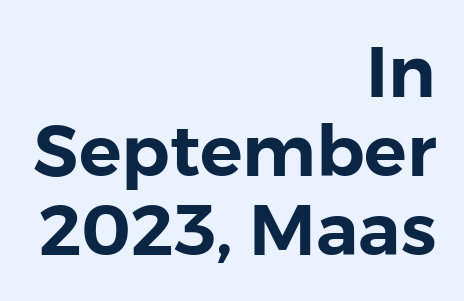
Q: Is the text italic (slanted)? A: No, it is upright.
Q: Is the typeface a serif or a sans-serif typeface? A: Sans-serif.
Q: Is the text underlined? A: No.
Q: How is the paragraph aligned? A: Right-aligned.
Q: Is the spacing between letters normal or unusually wide? A: Normal.
Q: Is the spacing between lines tight, normal or loose? A: Tight.
Q: Width (condensed, normal, or wide)? A: Normal.
Q: x-height? A: Medium.
Q: Monospaced? A: No.
